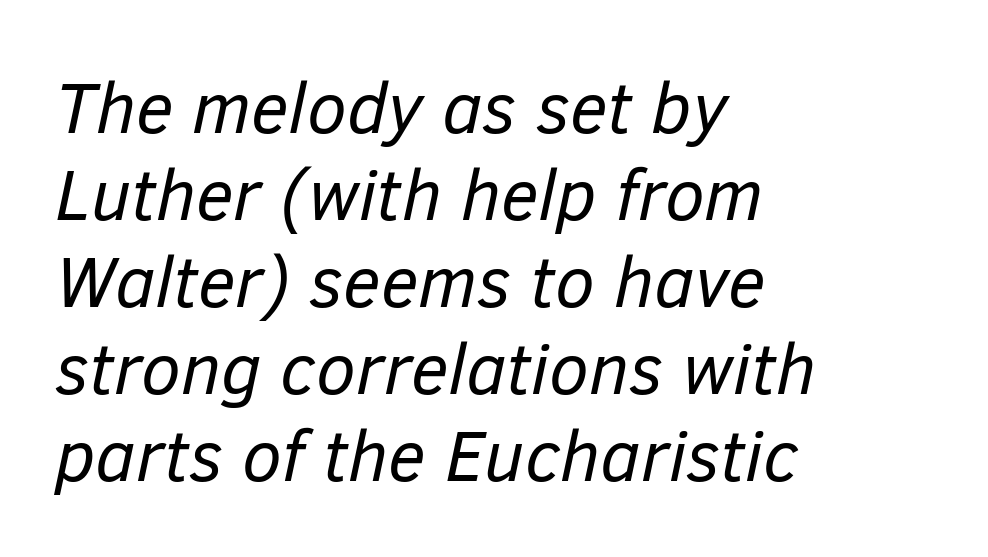
Q: Is the text bold? A: No.
Q: Is the text italic (slanted)? A: Yes, it leans right by about 12 degrees.
Q: Is the text underlined? A: No.
Q: How is the paragraph aligned? A: Left-aligned.
Q: Is the spacing between letters normal or unusually wide? A: Normal.
Q: Width (condensed, normal, or wide)? A: Normal.
Q: Stroke contrast? A: Low.
Q: x-height? A: Medium.
Q: Monospaced? A: No.
